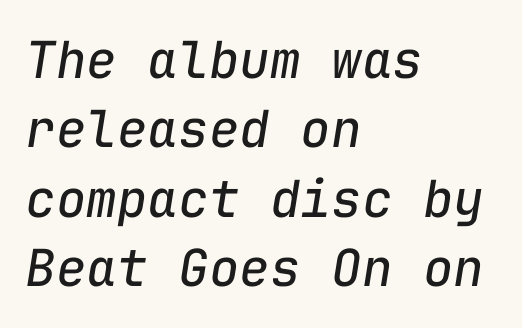
No word sits above an underline. These lines keep a tight, regular rhythm from letter to letter. Emphasis-style slanted type is in use. Note the uniform advance width — an 'i' takes as much space as an 'm'. The designer left line spacing at the default. The weight would be labelled regular, book, light, or lighter still.
